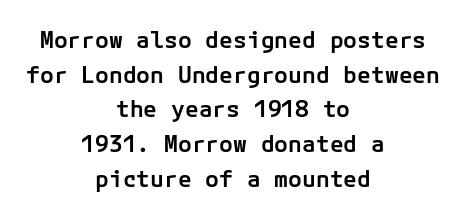
{"italic": "no", "bold": "semi", "underline": "no", "align": "center", "line_spacing": "normal", "line_spacing_ratio": 1.51, "letter_spacing": "normal", "letter_spacing_em": 0.0, "glyph_px": 23}
